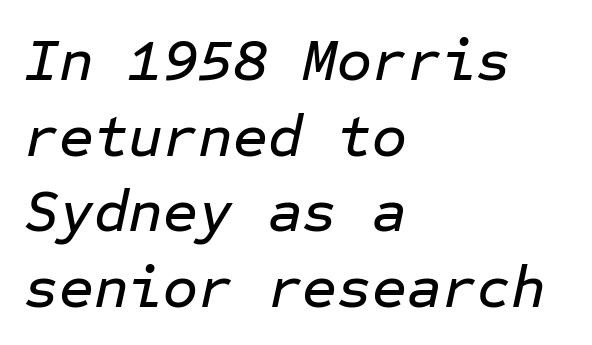
The rendering uses typewriter-style spacing with identical character cells. Short and long lines alike share a common starting point at left. These lines sit exactly where default settings would place them. It's the slanting kind of type.
